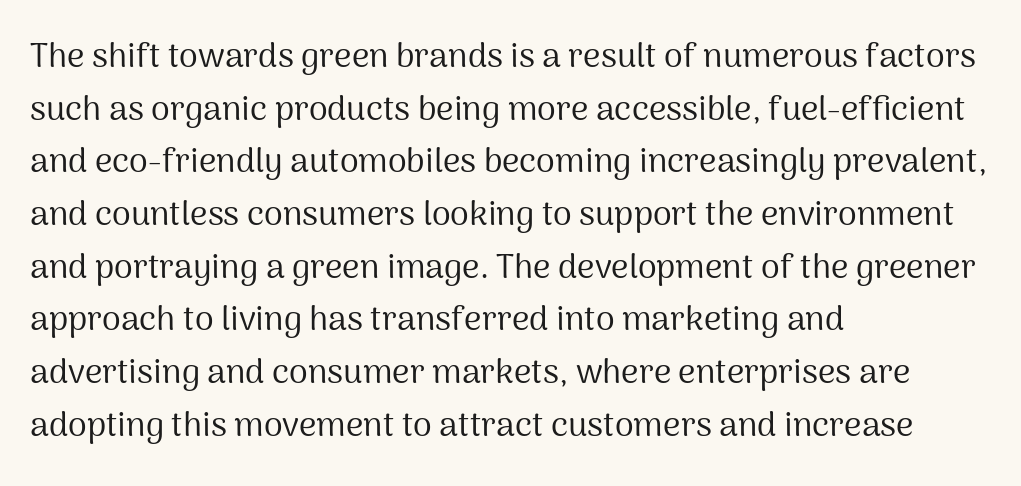
{"serif": "no", "italic": "no", "bold": "no", "weight": "regular", "width": "normal", "stroke_contrast": "medium", "x_height": "medium", "monospaced": "no", "underline": "no", "align": "left", "line_spacing": "normal", "line_spacing_ratio": 1.55, "letter_spacing": "normal", "letter_spacing_em": 0.0, "glyph_px": 34}
